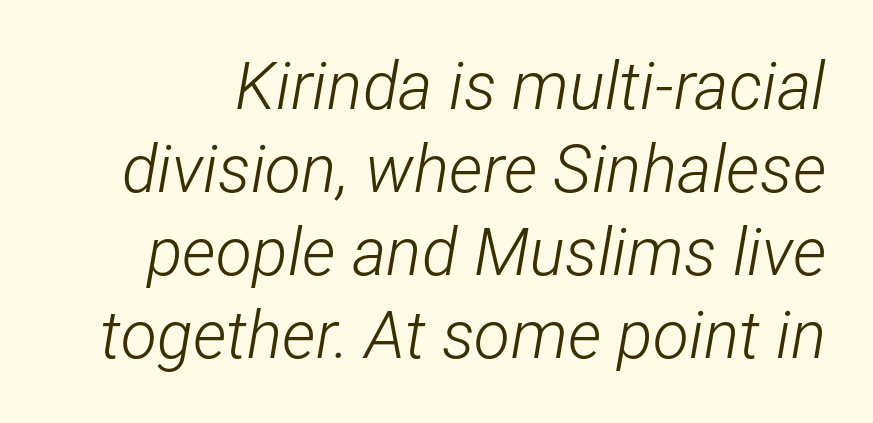
Notice how the stems are inclined rather than vertical — that's the hallmark of italics. Descenders are the only things crossing below the line. Characters follow at the spacing the type designer built in. This sample keeps an unexceptional amount of space between lines. Is this a fixed-width face? No — the glyphs have proportional, varying widths.
